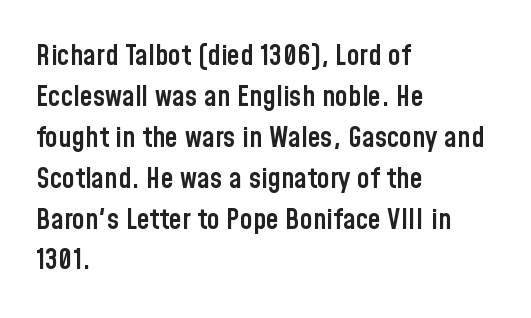
The image shows 29 px semibold, condensed sans-serif type, upright; set left-aligned, normal line spacing (1.41x), normal letter spacing, not underlined; low stroke contrast and a medium x-height.
